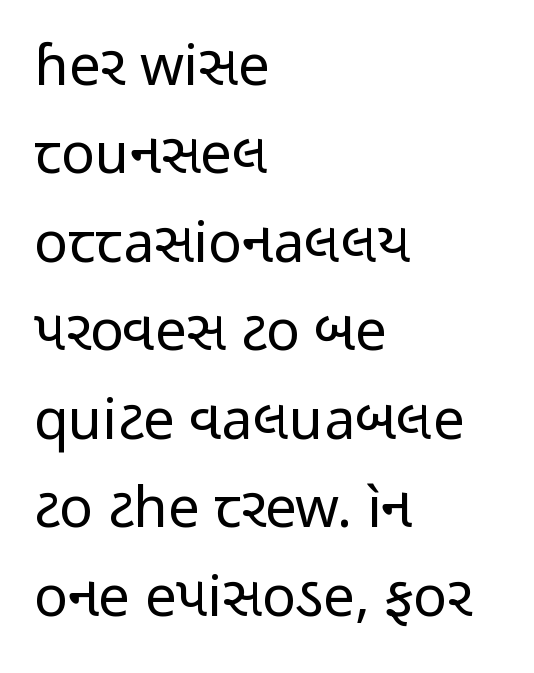
The type is set solid horizontally, with unmodified tracking. Only glyphs here, with clear space below each row. The leading is moderate, giving the passage an even texture. Posture: straight, roman, zero tilt. Here the designer chose a conventional face with non-uniform glyph widths.
